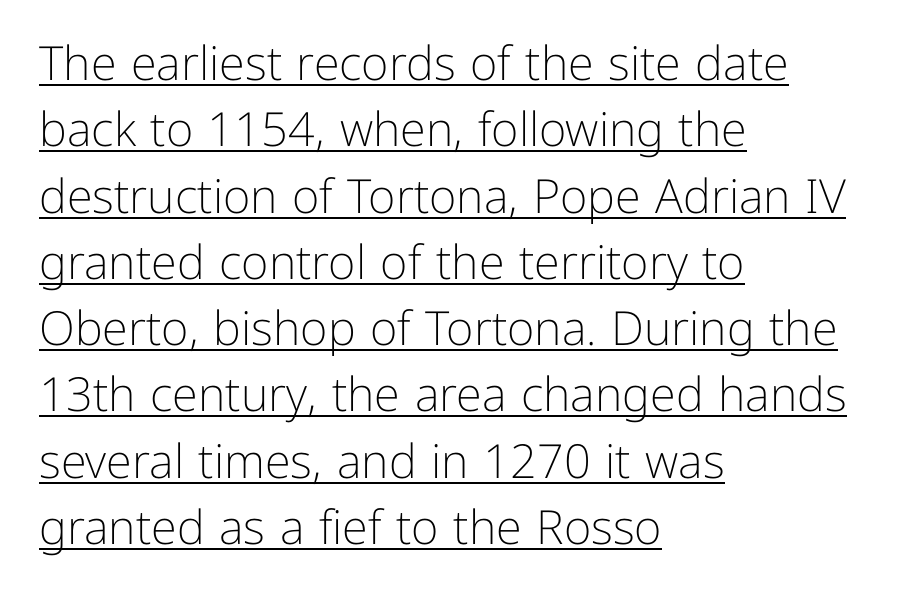
The weight would be labelled regular, book, light, or lighter still. The rendering shows plain stroke endings on the letterforms — a sans-serif design. Notice how a bar underscores the lettering throughout. A typesetter would call this zero additional tracking.
